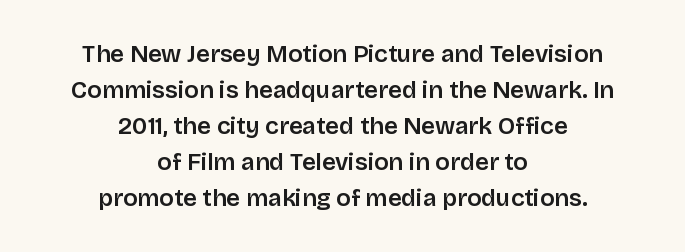
{"italic": "no", "underline": "no", "align": "center", "line_spacing": "normal", "line_spacing_ratio": 1.5, "letter_spacing": "normal", "letter_spacing_em": 0.0, "glyph_px": 24}
